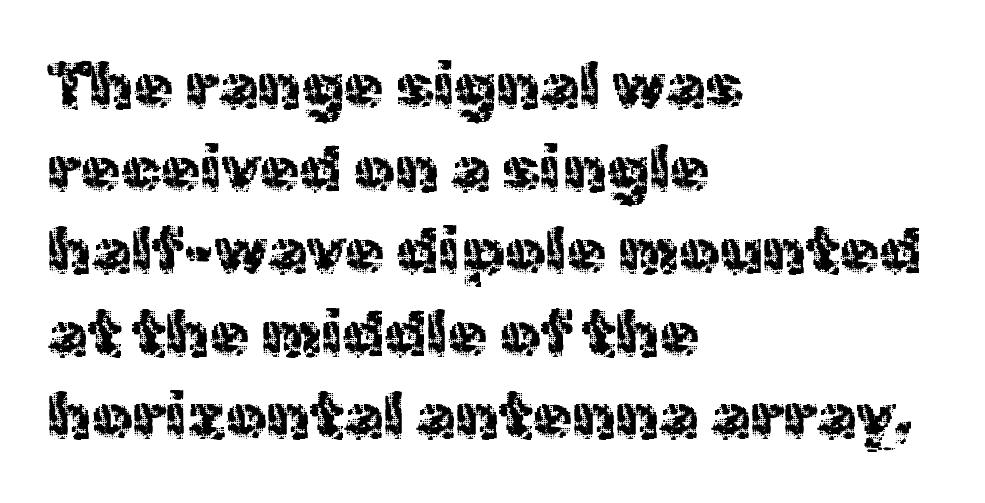
The image shows 64 px regular-weight sans-serif type, upright; set left-aligned, normal line spacing (1.29x), normal letter spacing, not underlined; a medium x-height.
